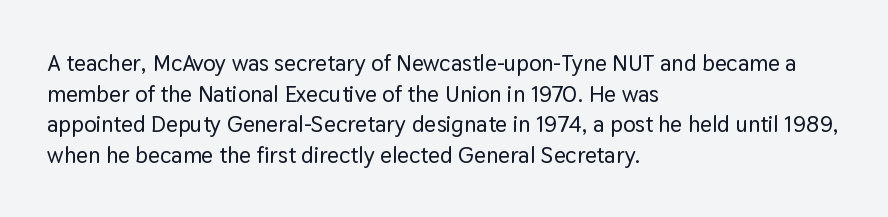
A typesetter would call this leading conventional body-copy spacing. No italicization has been applied; the sample stays upright. Tracking value appears to be zero — textbook default spacing. Short and long lines alike share a common starting point at left. Decoration check: the copy has no underline.
